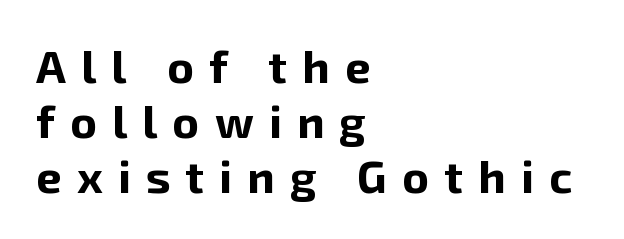
{"serif": "no", "italic": "no", "bold": "yes", "weight": "bold", "width": "normal", "stroke_contrast": "low", "x_height": "medium", "monospaced": "no", "underline": "no", "align": "left", "line_spacing_ratio": 1.2, "letter_spacing": "wide", "letter_spacing_em": 0.33, "glyph_px": 46}
